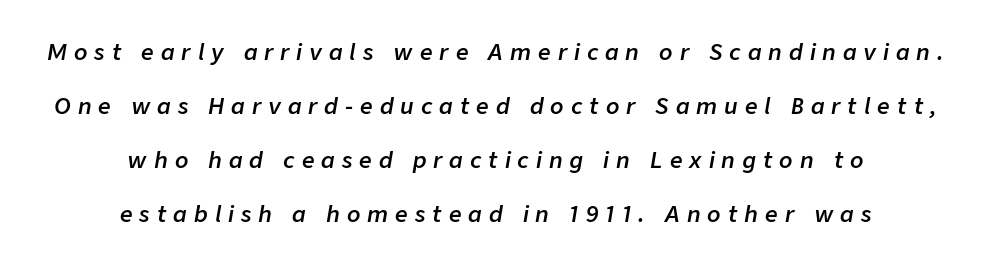
Q: Is the text bold? A: Semi-bold.
Q: Is the text italic (slanted)? A: Yes, it leans right by about 9 degrees.
Q: Is the text underlined? A: No.
Q: How is the paragraph aligned? A: Centered.
Q: Is the spacing between letters normal or unusually wide? A: Unusually wide.
Q: Is the spacing between lines tight, normal or loose? A: Loose.
